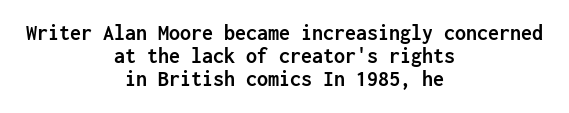
Heavy-handed strokes throughout: this text is bold. Glyph-to-glyph distance matches everyday printed text. Check the space under the baseline: it is left empty. What's the leading like? Squeezed, with rows nearly overlapping. The specimen reads as upright at a glance. These lines stack symmetrically, like a column narrowing and widening about its center.
